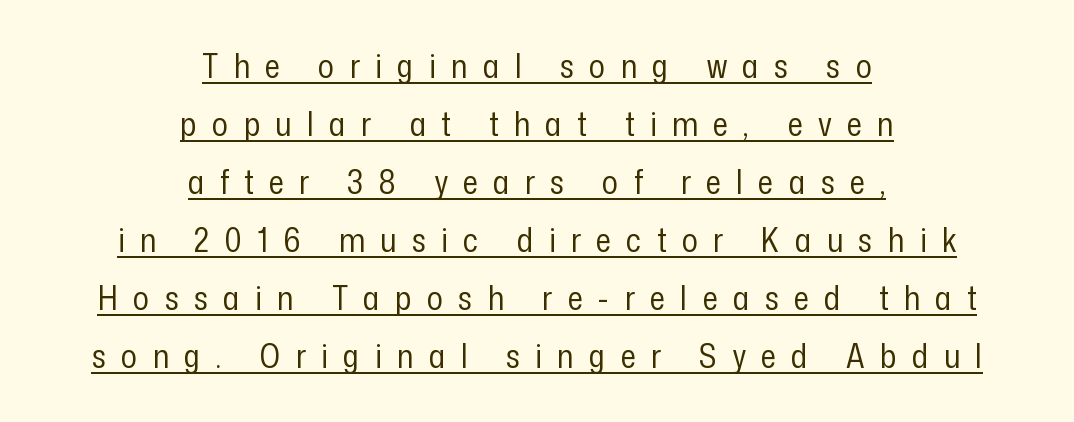
{"serif": "no", "italic": "no", "bold": "no", "weight": "regular", "width": "condensed", "stroke_contrast": "low", "x_height": "medium", "monospaced": "no", "underline": "yes", "align": "center", "line_spacing_ratio": 1.76, "letter_spacing": "wide", "letter_spacing_em": 0.47, "glyph_px": 33}
